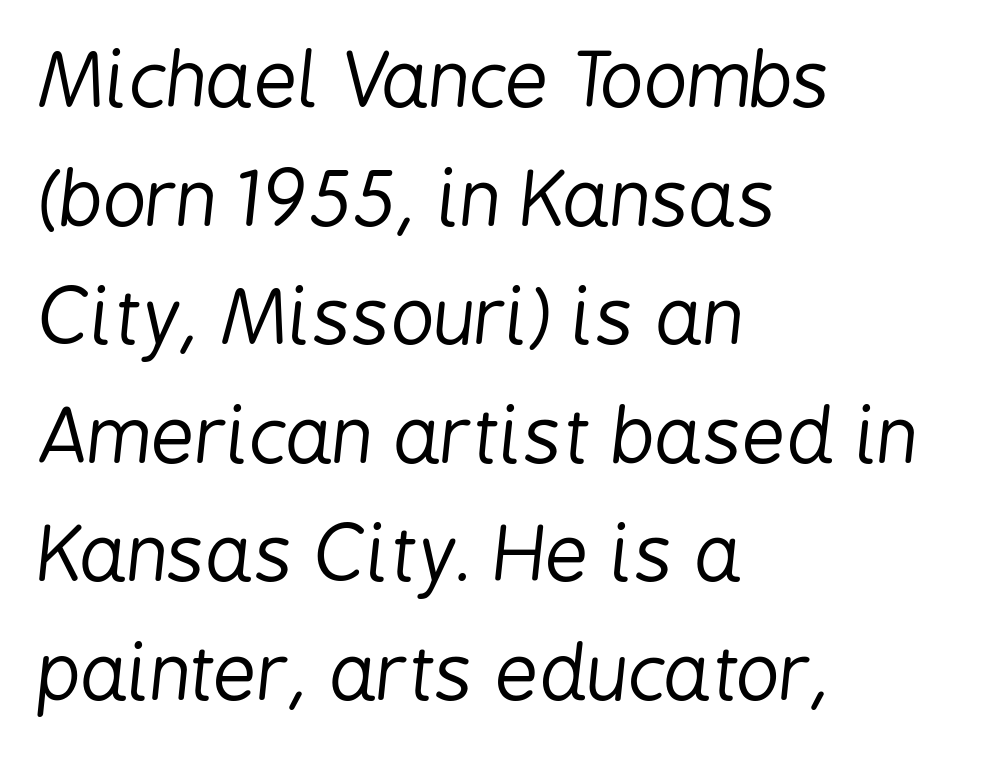
Q: Is the text bold? A: No.
Q: Is the text italic (slanted)? A: Yes, it leans right by about 6 degrees.
Q: Is the text underlined? A: No.
Q: How is the paragraph aligned? A: Left-aligned.
Q: Is the spacing between letters normal or unusually wide? A: Normal.
Q: Is the spacing between lines tight, normal or loose? A: Normal.
Q: Width (condensed, normal, or wide)? A: Condensed.
Q: Stroke contrast? A: Low.
Q: x-height? A: Medium.
Q: Monospaced? A: No.
